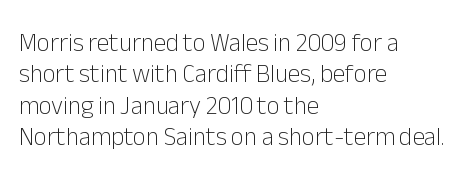
No letter is thick-stroked: the sample isn't bold. This is roman type, the default non-slanted kind. One glance says typical: line gaps are just what's usual. Plain, unruled lines of type. This sample is left-justified, so line endings fall wherever the words run out.
